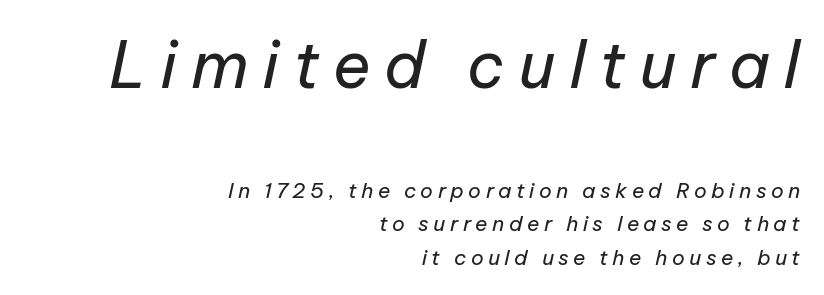
The image shows 64 px regular-weight type, italic (leaning right); set right-aligned, normal line spacing (1.59x), unusually wide letter spacing (+0.21 em), not underlined; the first (top) block is 3.05x larger; low stroke contrast and a medium x-height.
